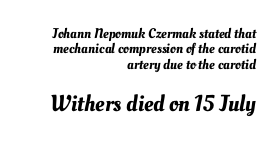
The image shows 23 px text type; set right-aligned, tight line spacing (1.09x), normal letter spacing, not underlined; the second (bottom) block is 1.64x larger.
